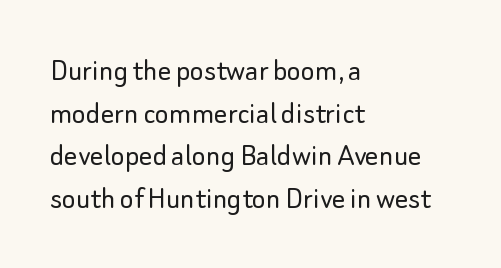
The image shows 33 px light sans-serif type, upright; set left-aligned, normal line spacing (1.29x), normal letter spacing, not underlined; low stroke contrast and a small x-height.
